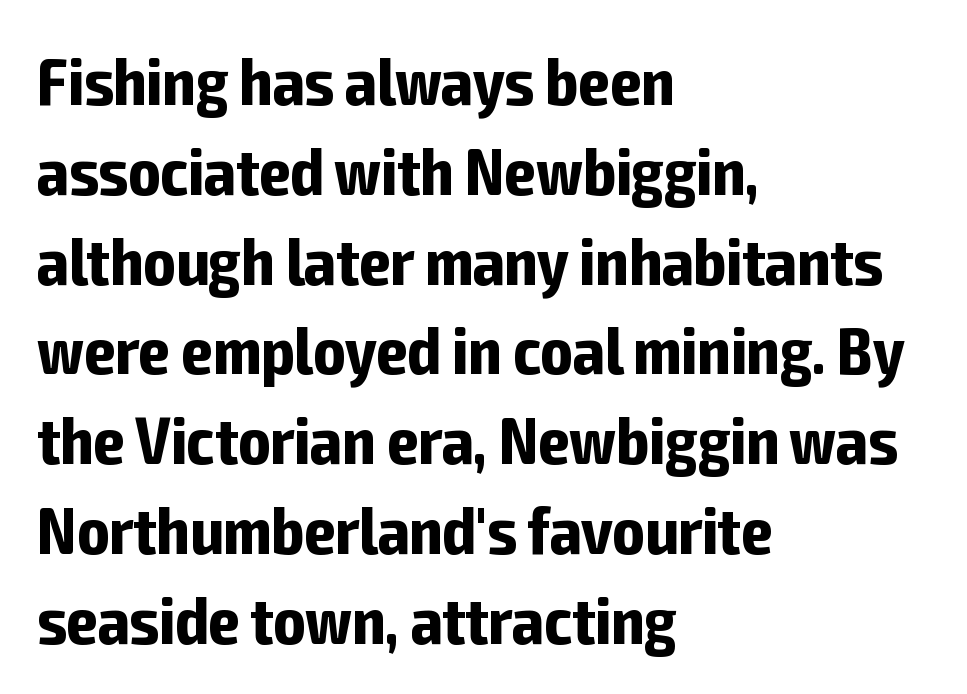
The image shows 67 px bold, condensed sans-serif type, upright; set left-aligned, normal line spacing (1.34x), normal letter spacing, not underlined; low stroke contrast and a medium x-height.
